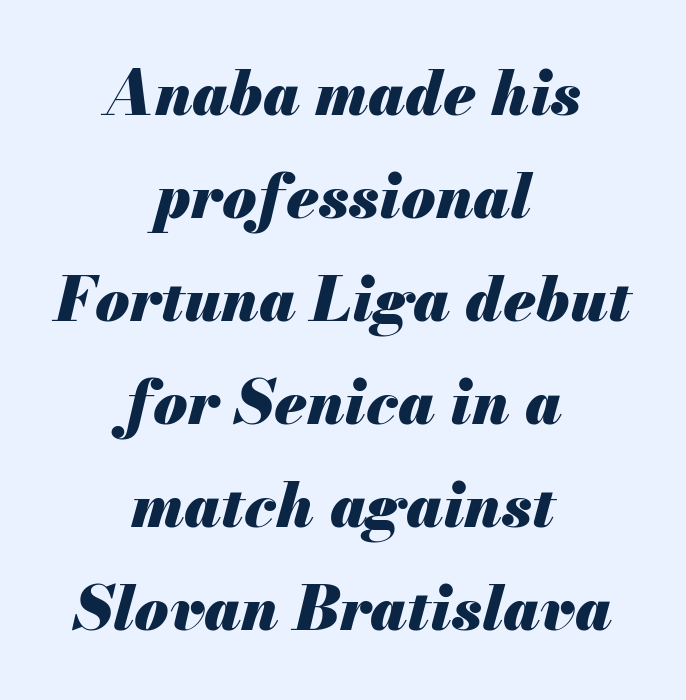
Decoration check: the copy has no underline. The strokes are fattened all the way to bold. Is the letter spacing exaggerated? No — it looks like the ordinary default. Rendered with sloped, italic letterforms. What's the leading like? Ordinary, nothing unusual.
